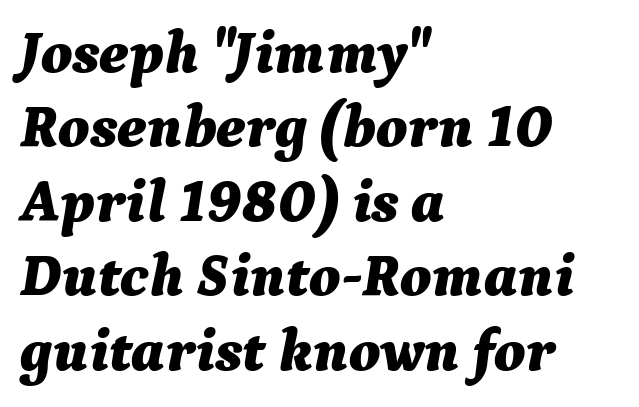
Is this a fixed-width face? No — the glyphs have proportional, varying widths. The words here are not underlined. What weight is shown? A full bold with thick strokes. Slanted lettering throughout. Tracking value appears to be zero — textbook default spacing. Typeset ragged right — the left edge is the straight one.
